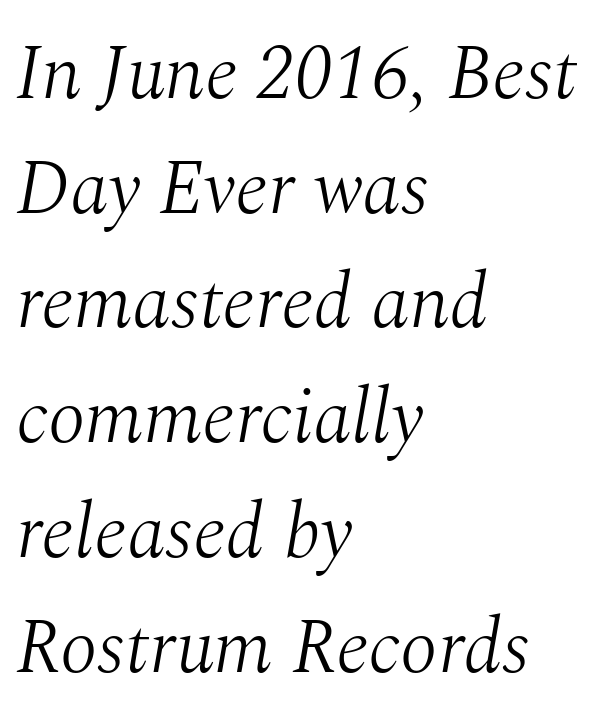
The image shows 77 px light serif type, italic (leaning right); set left-aligned, normal line spacing (1.49x), normal letter spacing, not underlined; medium stroke contrast and a medium x-height.
